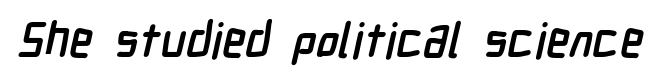
{"serif": "no", "bold": "yes", "weight": "semibold", "width": "condensed", "stroke_contrast": "low", "x_height": "medium", "monospaced": "no", "underline": "no", "letter_spacing": "normal", "letter_spacing_em": 0.0, "glyph_px": 48}
